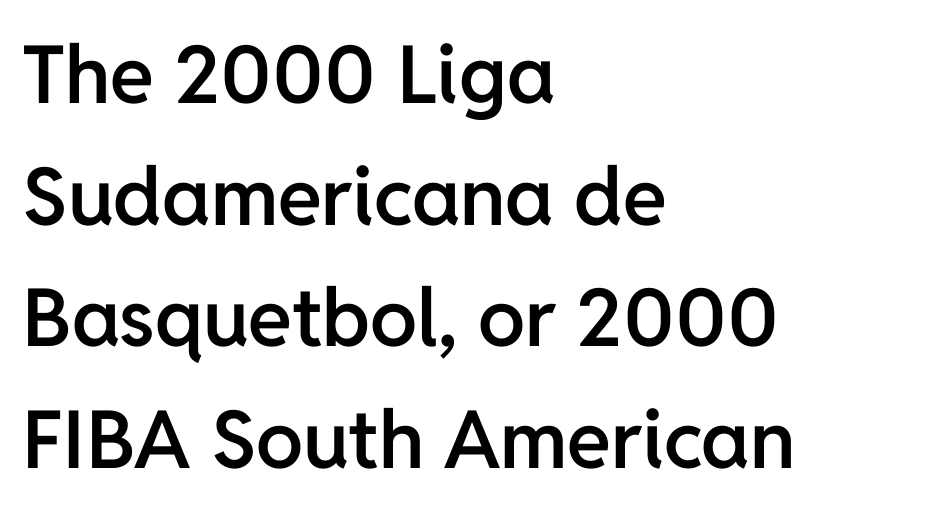
Q: Is the text bold? A: Semi-bold.
Q: Is the text italic (slanted)? A: No, it is upright.
Q: Is the typeface a serif or a sans-serif typeface? A: Sans-serif.
Q: Is the text underlined? A: No.
Q: How is the paragraph aligned? A: Left-aligned.
Q: Is the spacing between letters normal or unusually wide? A: Normal.
Q: Is the spacing between lines tight, normal or loose? A: Normal.
Q: Width (condensed, normal, or wide)? A: Normal.
Q: Stroke contrast? A: Low.
Q: x-height? A: Medium.
Q: Monospaced? A: No.
